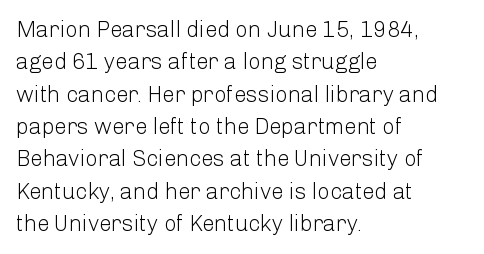
The image shows 22 px text type, upright; set left-aligned, normal line spacing (1.47x), normal letter spacing, not underlined.
